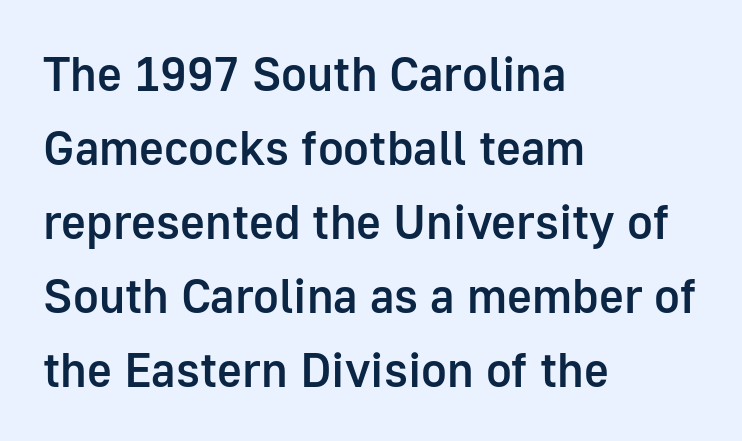
Alignment: flush left. The rows are spaced the way most documents space them. Is this a sans? Yes — the strokes have no serifs. This sample uses plain, unmodified letter spacing.
